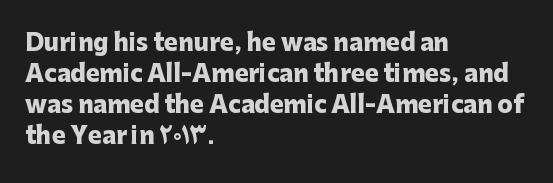
{"italic": "no", "bold": "yes", "underline": "no", "align": "left", "line_spacing": "normal", "line_spacing_ratio": 1.35, "letter_spacing": "normal", "letter_spacing_em": 0.0, "glyph_px": 23}
